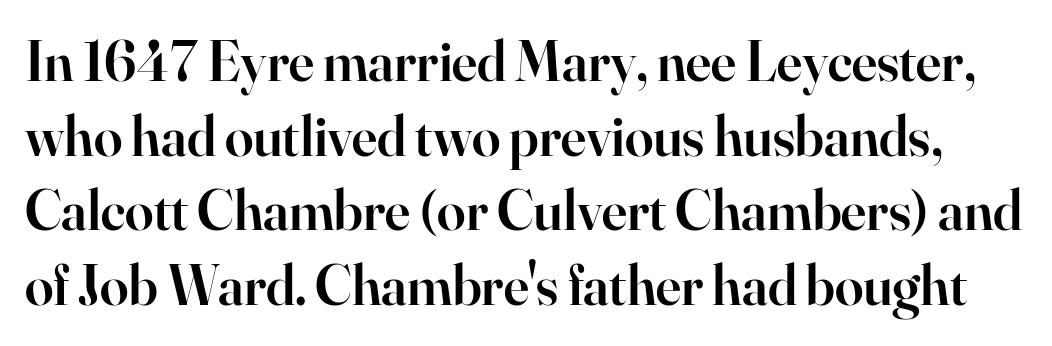
The image shows 57 px semibold serif type, upright; set normal line spacing (1.31x), normal letter spacing, not underlined; high stroke contrast and a small x-height.
